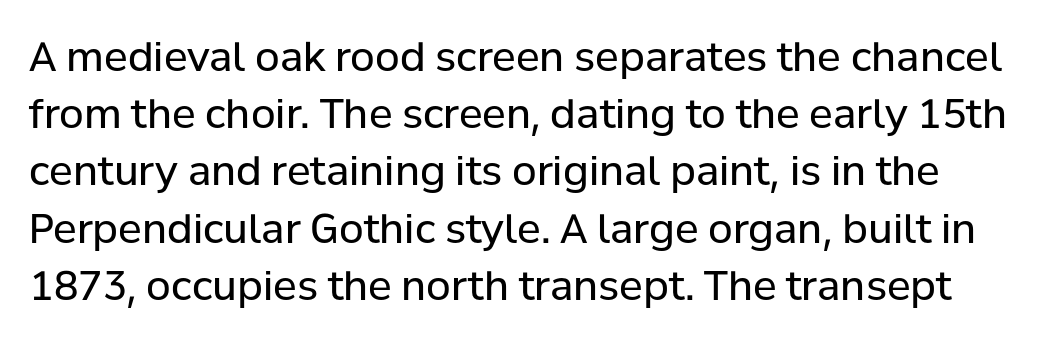
The specimen omits any rule beneath the text block's lines. Is this a sans? Yes — the strokes have no serifs. A typesetter would mark this as roman, not italic. Glyph-to-glyph distance matches everyday printed text.
